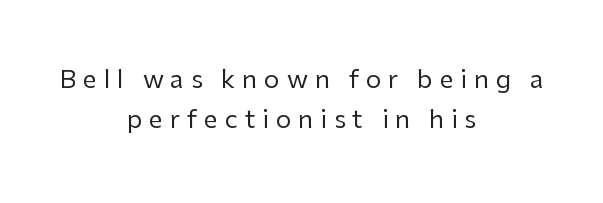
{"italic": "no", "bold": "no", "underline": "no", "align": "center", "line_spacing": "normal", "line_spacing_ratio": 1.6, "letter_spacing": "wide", "letter_spacing_em": 0.27, "glyph_px": 25}
